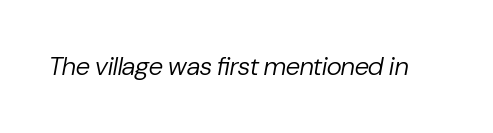
The face used here is rendered with its standard letterfit. The words here are not underlined. Does the lettering tilt? It does — this is italic. The passage shown is not bold in any degree.
